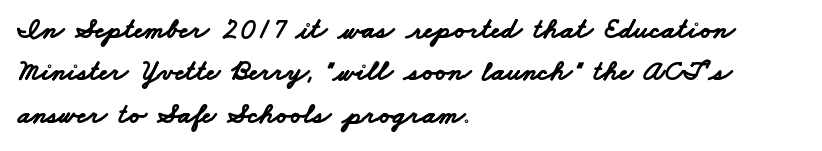
The image shows 29 px bold, wide sans-serif type; set left-aligned, normal line spacing (1.46x), normal letter spacing, not underlined; low stroke contrast and a small x-height.
